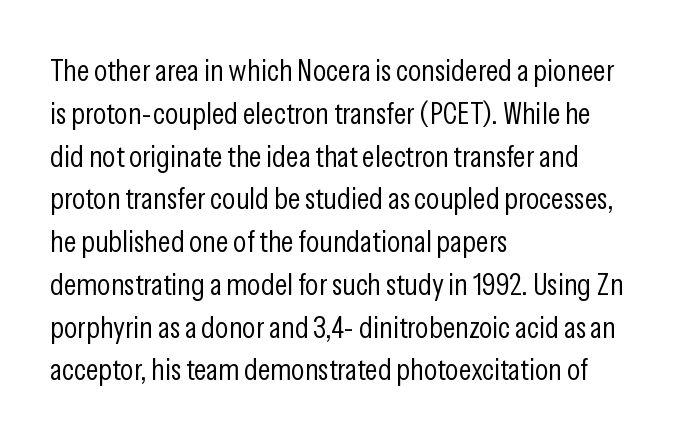
Quick note: underline off. Short note: letters normally spaced. Here the designer chose a conventional face with non-uniform glyph widths. The letters stand straight up with perfectly vertical stems.
